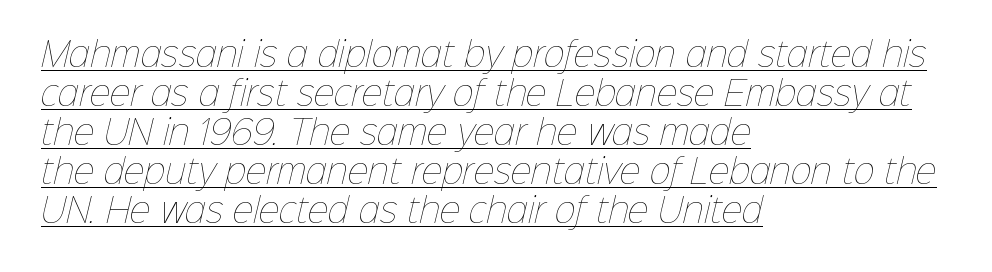
{"bold": "no", "weight": "thin", "width": "normal", "stroke_contrast": "low", "x_height": "medium", "monospaced": "no", "underline": "yes", "align": "left", "line_spacing_ratio": 1.22, "letter_spacing": "normal", "letter_spacing_em": 0.0, "glyph_px": 32}
